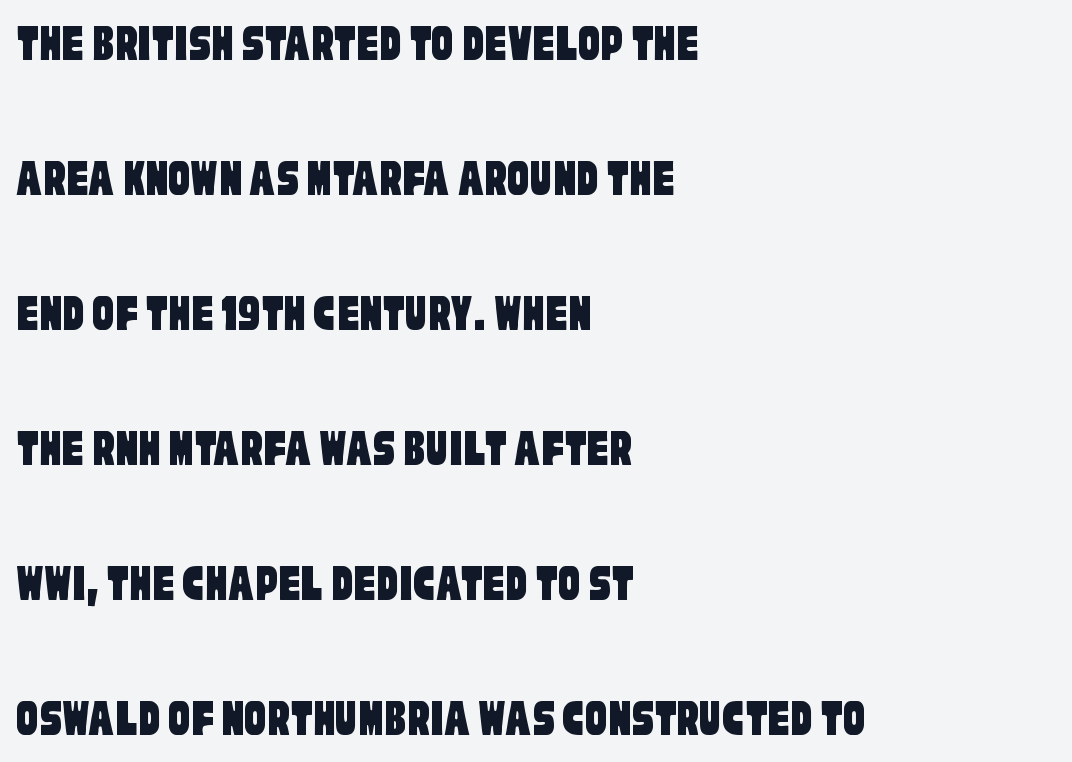
{"serif": "no", "width": "condensed", "stroke_contrast": "low", "x_height": "large", "monospaced": "no", "underline": "no", "align": "left", "line_spacing": "loose", "line_spacing_ratio": 2.5, "letter_spacing": "normal", "letter_spacing_em": 0.0, "glyph_px": 54}
